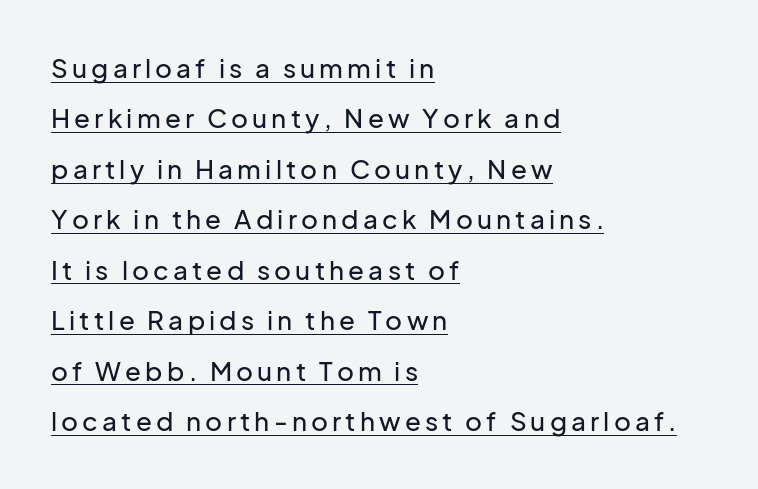
You could fit nearly another row in the gap between these rows. Students, observe the line beneath the letters — that is underlining. Notice how the stems are strictly vertical — no italics here. The rendering anchors every line to the left-hand side.
